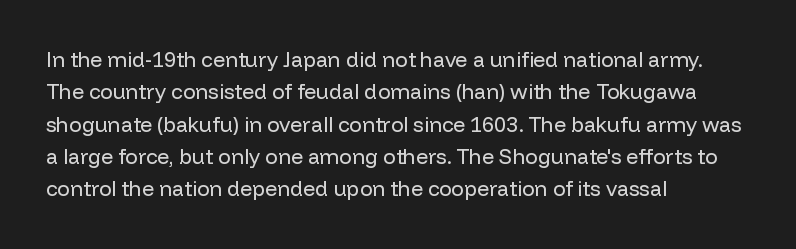
Q: Is the text bold? A: No.
Q: Is the text italic (slanted)? A: No, it is upright.
Q: Is the text underlined? A: No.
Q: How is the paragraph aligned? A: Left-aligned.
Q: Is the spacing between letters normal or unusually wide? A: Normal.
Q: Is the spacing between lines tight, normal or loose? A: Normal.
